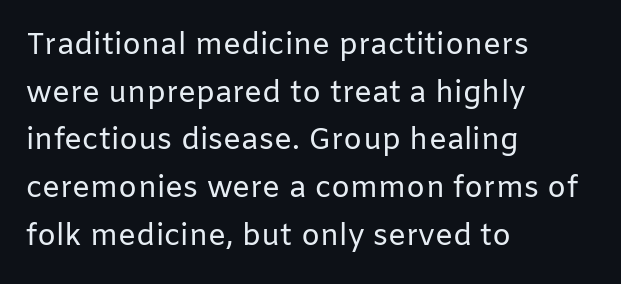
Q: Is the text bold? A: No.
Q: Is the text italic (slanted)? A: No, it is upright.
Q: Is the typeface a serif or a sans-serif typeface? A: Sans-serif.
Q: Is the text underlined? A: No.
Q: How is the paragraph aligned? A: Left-aligned.
Q: Is the spacing between letters normal or unusually wide? A: Normal.
Q: Is the spacing between lines tight, normal or loose? A: Normal.
Q: Width (condensed, normal, or wide)? A: Normal.
Q: Stroke contrast? A: Low.
Q: x-height? A: Medium.
Q: Monospaced? A: No.
